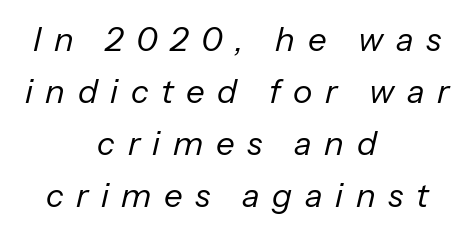
{"italic": "yes", "lean": "right", "slant_degrees": 13, "bold": "no", "weight": "regular", "width": "normal", "stroke_contrast": "low", "x_height": "medium", "monospaced": "no", "underline": "no", "align": "center", "line_spacing": "normal", "line_spacing_ratio": 1.58, "letter_spacing": "wide", "letter_spacing_em": 0.38, "glyph_px": 33}
